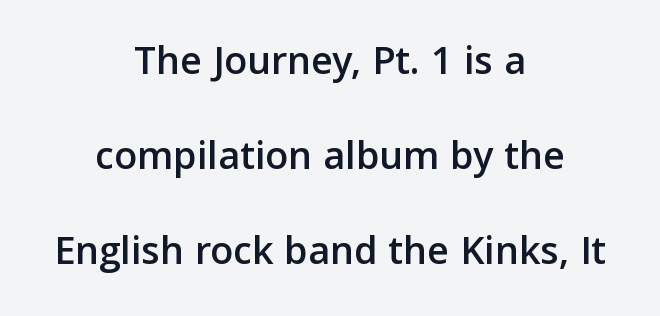
The image shows 42 px sans-serif type, upright; set centered, loose line spacing (2.26x), normal letter spacing, not underlined; low stroke contrast and a medium x-height.
